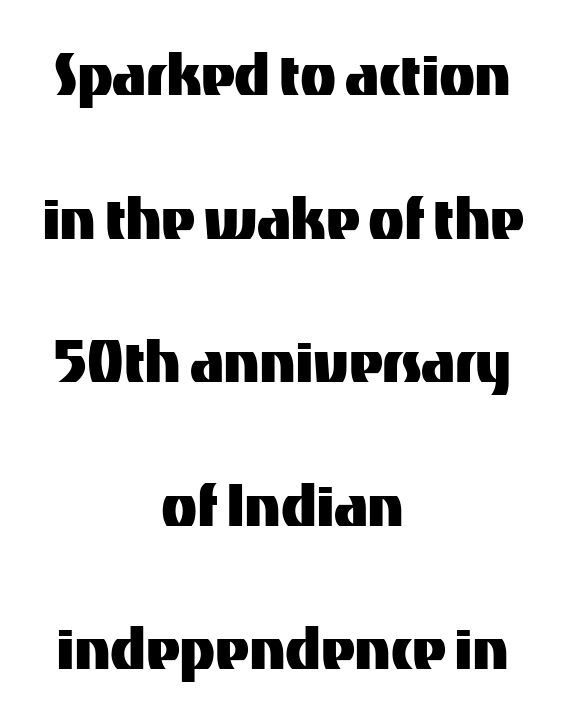
{"serif": "no", "italic": "no", "width": "normal", "stroke_contrast": "medium", "x_height": "medium", "monospaced": "no", "underline": "no", "align": "center", "line_spacing": "loose", "line_spacing_ratio": 1.94, "letter_spacing": "normal", "letter_spacing_em": 0.0, "glyph_px": 74}
